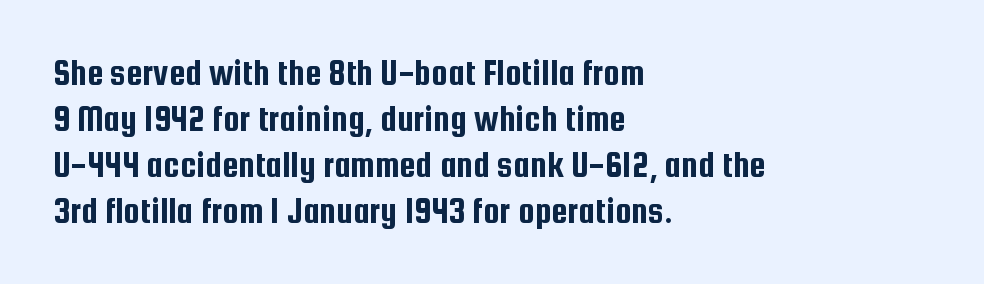
{"serif": "no", "italic": "no", "width": "condensed", "stroke_contrast": "low", "x_height": "medium", "monospaced": "no", "underline": "no", "align": "left", "line_spacing_ratio": 1.24, "letter_spacing": "normal", "letter_spacing_em": 0.0, "glyph_px": 37}
